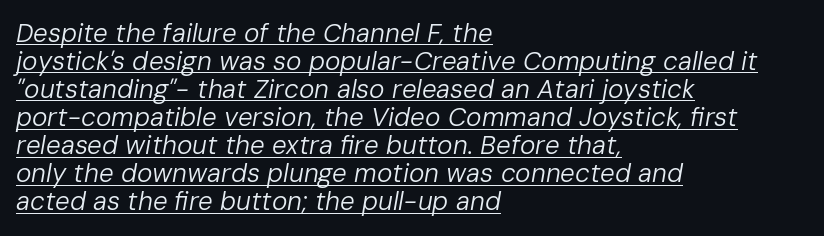
Compared with a centered layout, this one pins lines to the left instead. Each stroke keeps to a modest, everyday thickness or less. Spacing between characters is what you'd get straight out of the box. Successive baselines arrive quickly, one right under another.
